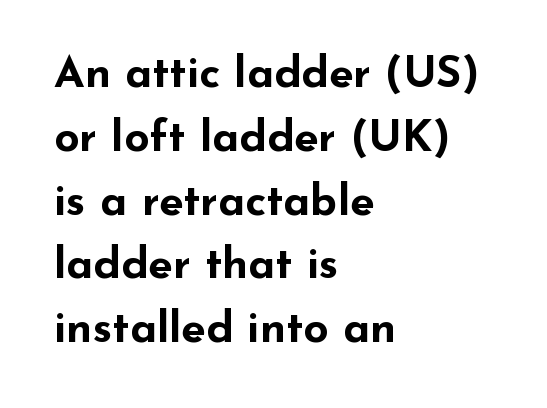
{"serif": "no", "italic": "no", "bold": "yes", "weight": "bold", "width": "wide", "stroke_contrast": "low", "x_height": "small", "monospaced": "no", "underline": "no", "align": "left", "line_spacing": "normal", "line_spacing_ratio": 1.45, "letter_spacing": "normal", "letter_spacing_em": 0.0, "glyph_px": 44}
